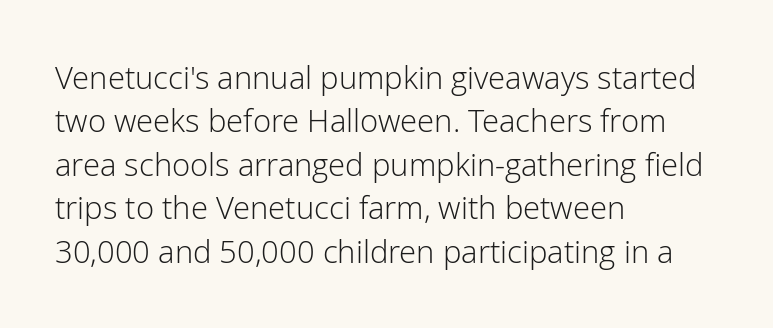
The image shows 31 px light sans-serif type, upright; set left-aligned, normal line spacing (1.4x), normal letter spacing, not underlined; low stroke contrast and a medium x-height.
